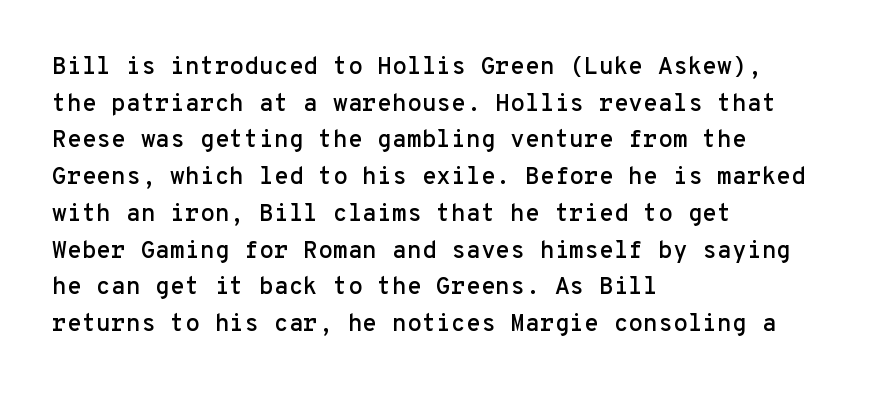
Q: Is the text italic (slanted)? A: No, it is upright.
Q: Is the text underlined? A: No.
Q: How is the paragraph aligned? A: Left-aligned.
Q: Is the spacing between letters normal or unusually wide? A: Normal.
Q: Is the spacing between lines tight, normal or loose? A: Normal.
